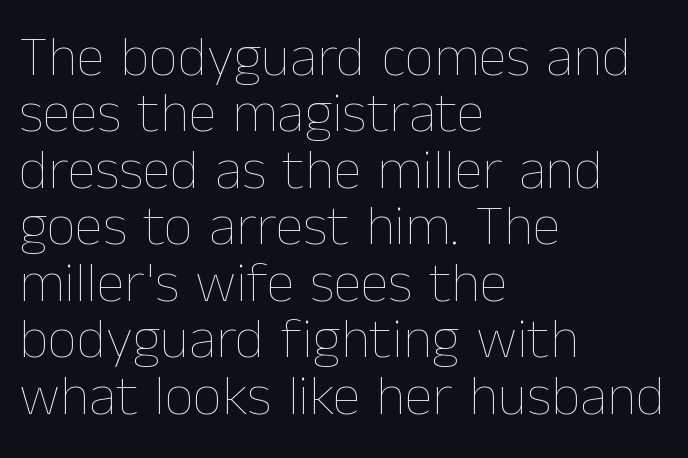
Only glyphs here, with clear space below each row. The face looks like a standard text weight, possibly lighter. The letters advance in unequal steps, a hallmark of proportional type. Rendered with straight, roman letterforms. Which margin do the lines hug? The left one — the right edge is uneven.
